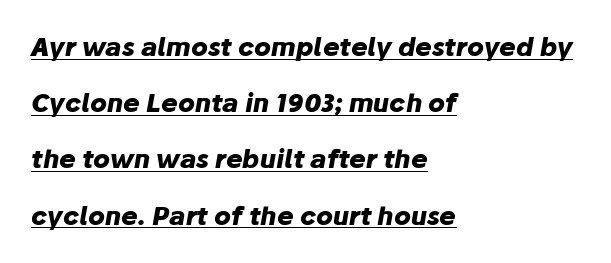
Q: Is the text bold? A: Yes.
Q: Is the text italic (slanted)? A: Yes, it leans right by about 10 degrees.
Q: Is the text underlined? A: Yes.
Q: How is the paragraph aligned? A: Left-aligned.
Q: Is the spacing between letters normal or unusually wide? A: Normal.
Q: Is the spacing between lines tight, normal or loose? A: Loose.
